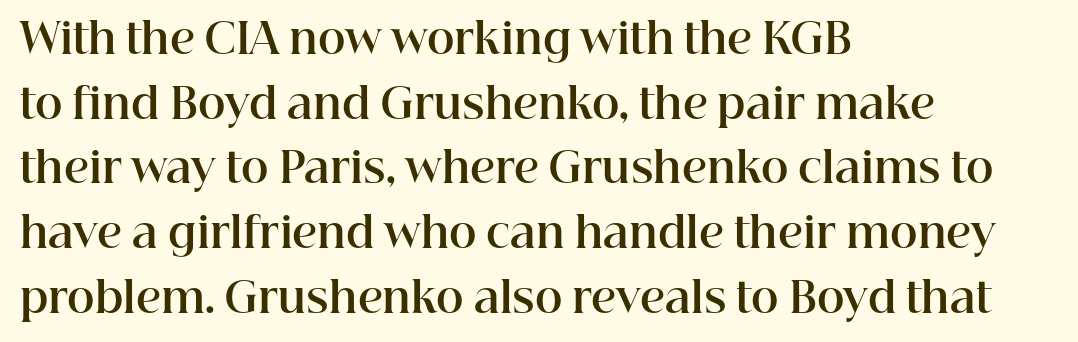
{"serif": "yes", "italic": "no", "bold": "yes", "weight": "bold", "width": "normal", "stroke_contrast": "high", "x_height": "medium", "monospaced": "no", "underline": "no", "align": "left", "line_spacing": "normal", "line_spacing_ratio": 1.54, "letter_spacing": "normal", "letter_spacing_em": 0.0, "glyph_px": 42}
